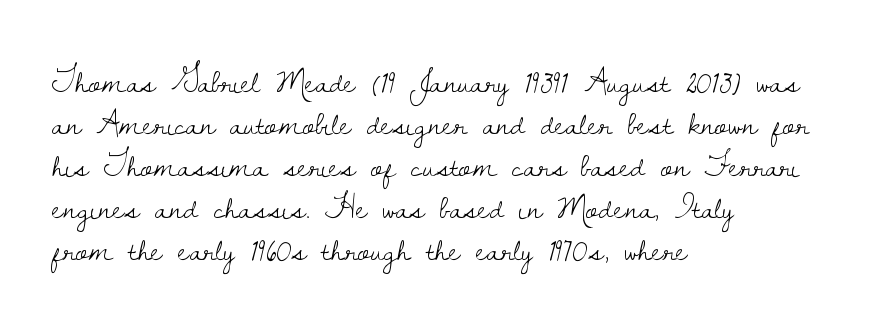
{"serif": "yes", "bold": "no", "weight": "light", "width": "normal", "stroke_contrast": "low", "x_height": "small", "monospaced": "no", "underline": "no", "align": "left", "line_spacing_ratio": 1.2, "letter_spacing": "normal", "letter_spacing_em": 0.0, "glyph_px": 35}
